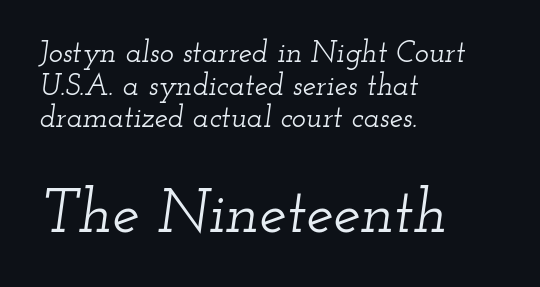
Does the lettering tilt? It does — this is italic. Horizontal alignment here is leftward, the default for most running prose. You get the small type first, then a jump to larger type. Is this a fixed-width face? No — the glyphs have proportional, varying widths. Descenders are the only things crossing below the line. Compared with typical paragraphs, the rows here are closer together.
